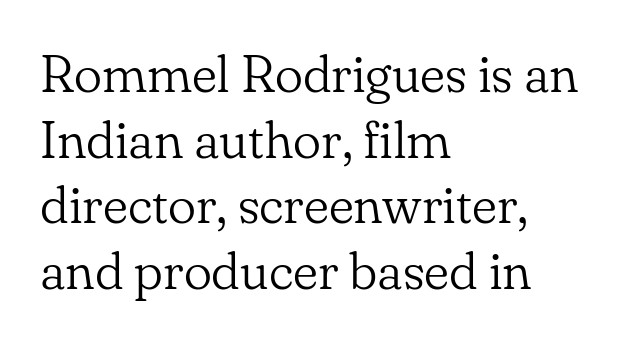
{"serif": "yes", "italic": "no", "bold": "no", "weight": "light", "width": "normal", "stroke_contrast": "low", "x_height": "small", "monospaced": "no", "underline": "no", "align": "left", "line_spacing_ratio": 1.24, "letter_spacing": "normal", "letter_spacing_em": 0.0, "glyph_px": 53}
